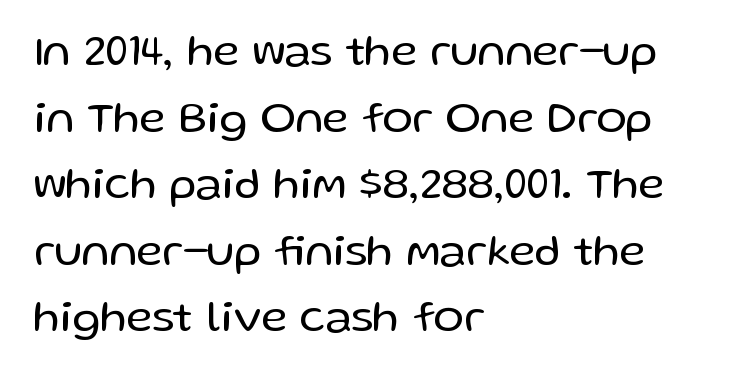
{"serif": "no", "italic": "no", "bold": "no", "weight": "regular", "width": "normal", "stroke_contrast": "low", "x_height": "medium", "monospaced": "no", "underline": "no", "align": "left", "line_spacing": "normal", "line_spacing_ratio": 1.48, "letter_spacing": "normal", "letter_spacing_em": 0.0, "glyph_px": 45}
